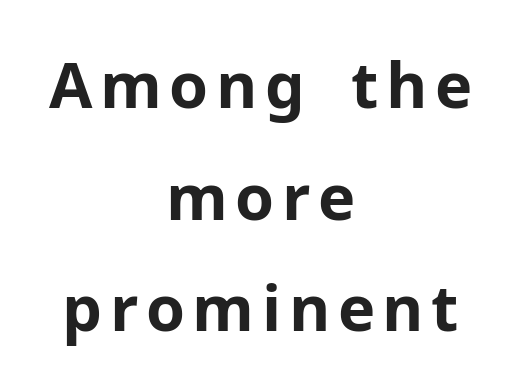
{"serif": "no", "italic": "no", "bold": "yes", "weight": "bold", "width": "normal", "stroke_contrast": "low", "x_height": "medium", "monospaced": "no", "underline": "no", "align": "center", "line_spacing_ratio": 1.77, "glyph_px": 63}
